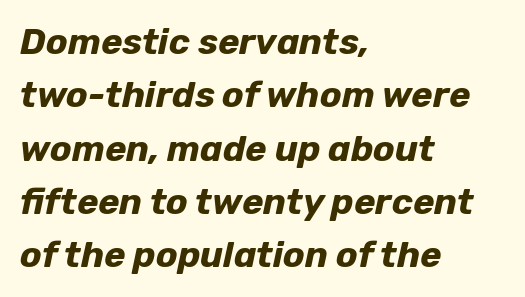
Q: Is the text bold? A: Yes.
Q: Is the text italic (slanted)? A: Yes, it leans right by about 12 degrees.
Q: Is the text underlined? A: No.
Q: How is the paragraph aligned? A: Left-aligned.
Q: Is the spacing between letters normal or unusually wide? A: Normal.
Q: Is the spacing between lines tight, normal or loose? A: Normal.
Q: Width (condensed, normal, or wide)? A: Normal.
Q: Stroke contrast? A: Low.
Q: x-height? A: Medium.
Q: Monospaced? A: No.
